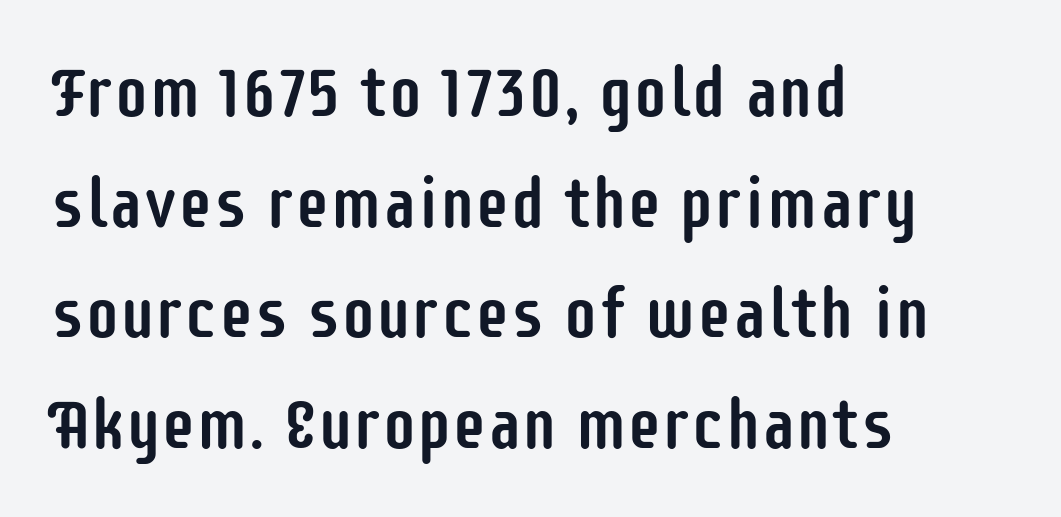
Q: Is the text italic (slanted)? A: No, it is upright.
Q: Is the typeface a serif or a sans-serif typeface? A: Sans-serif.
Q: Is the text underlined? A: No.
Q: How is the paragraph aligned? A: Left-aligned.
Q: Is the spacing between letters normal or unusually wide? A: Normal.
Q: Is the spacing between lines tight, normal or loose? A: Normal.
Q: Width (condensed, normal, or wide)? A: Condensed.
Q: Stroke contrast? A: Low.
Q: x-height? A: Large.
Q: Monospaced? A: No.
